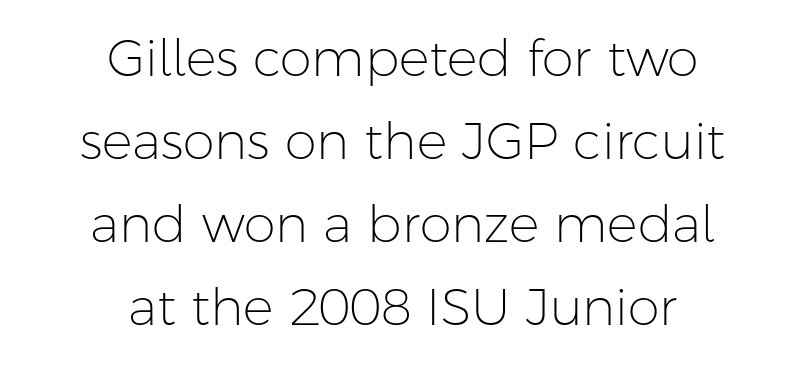
Underline: absent. In terms of letterspacing, this is plain default setting. I'd call this a sans setting — the letters go barefoot. The typography opts for an upright posture over an oblique one. If you measured baseline to baseline, you'd find a middling distance. Each letter keeps its own natural width here, so spacing adapts to shape.
